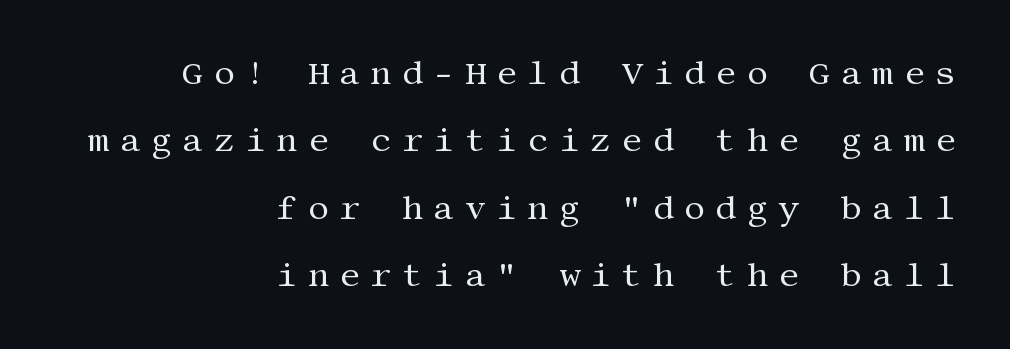
Q: Is the text bold? A: No.
Q: Is the text italic (slanted)? A: No, it is upright.
Q: Is the typeface a serif or a sans-serif typeface? A: Serif.
Q: Is the text underlined? A: No.
Q: How is the paragraph aligned? A: Right-aligned.
Q: Is the spacing between letters normal or unusually wide? A: Unusually wide.
Q: Is the spacing between lines tight, normal or loose? A: Loose.
Q: Width (condensed, normal, or wide)? A: Normal.
Q: Stroke contrast? A: Medium.
Q: x-height? A: Large.
